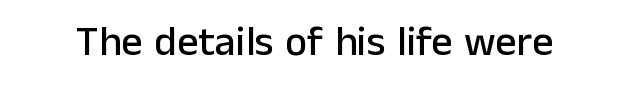
The image shows 42 px sans-serif type, upright; set normal letter spacing, not underlined; low stroke contrast and a medium x-height.
